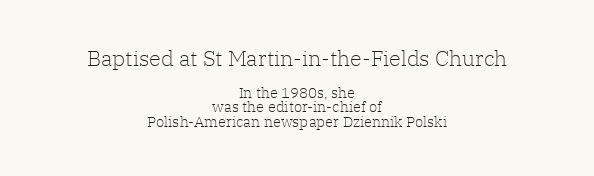
Q: Is the text bold? A: No.
Q: Is the text italic (slanted)? A: No, it is upright.
Q: Is the text underlined? A: No.
Q: How is the paragraph aligned? A: Centered.
Q: Is the spacing between letters normal or unusually wide? A: Normal.
Q: Is the spacing between lines tight, normal or loose? A: Tight.
Q: Which block of text is set in a larger size, the first (top) or the second (bottom)? A: The first (top) one.
